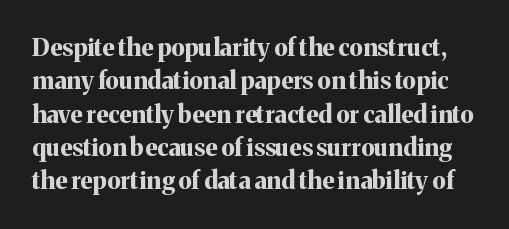
The image shows 24 px bold type, upright; set normal line spacing (1.39x), normal letter spacing, not underlined.
